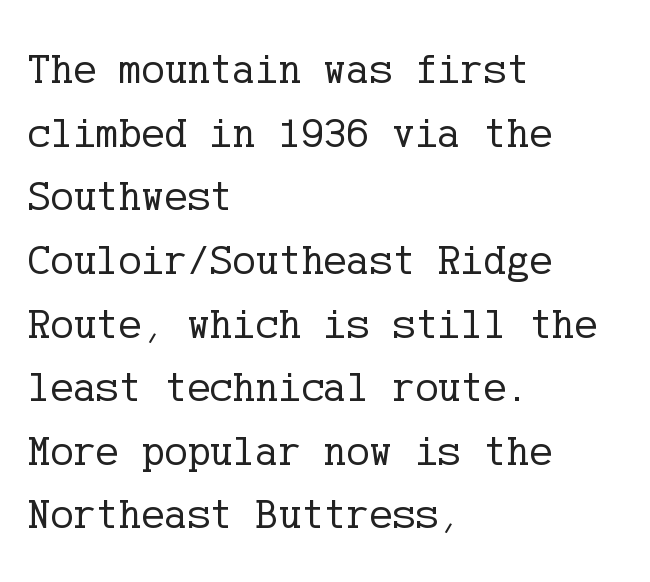
Q: Is the text bold? A: No.
Q: Is the text italic (slanted)? A: No, it is upright.
Q: Is the typeface a serif or a sans-serif typeface? A: Serif.
Q: Is the text underlined? A: No.
Q: How is the paragraph aligned? A: Left-aligned.
Q: Is the spacing between letters normal or unusually wide? A: Normal.
Q: Is the spacing between lines tight, normal or loose? A: Normal.
Q: Width (condensed, normal, or wide)? A: Normal.
Q: Stroke contrast? A: Low.
Q: x-height? A: Medium.
